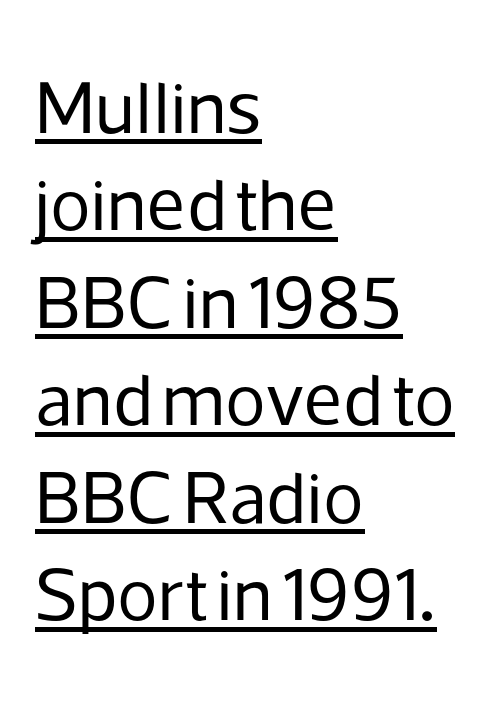
The image shows 75 px regular-weight sans-serif type, upright; set left-aligned, normal line spacing (1.3x), normal letter spacing, underlined; low stroke contrast and a medium x-height.
